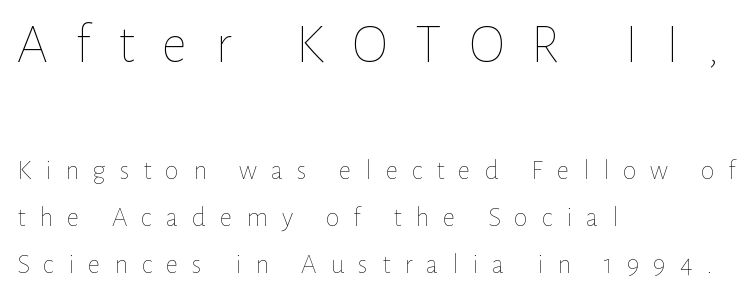
Q: Is the text bold? A: No.
Q: Is the text italic (slanted)? A: No, it is upright.
Q: Is the text underlined? A: No.
Q: How is the paragraph aligned? A: Left-aligned.
Q: Is the spacing between letters normal or unusually wide? A: Unusually wide.
Q: Is the spacing between lines tight, normal or loose? A: Normal.
Q: Which block of text is set in a larger size, the first (top) or the second (bottom)? A: The first (top) one.
Q: Width (condensed, normal, or wide)? A: Normal.
Q: Stroke contrast? A: Low.
Q: x-height? A: Medium.
Q: Monospaced? A: No.
